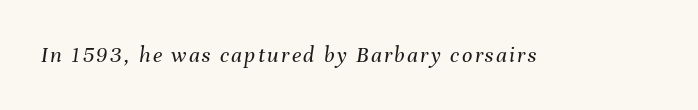
Q: Is the text bold? A: No.
Q: Is the text italic (slanted)? A: Yes, it leans right by about 8 degrees.
Q: Is the text underlined? A: No.
